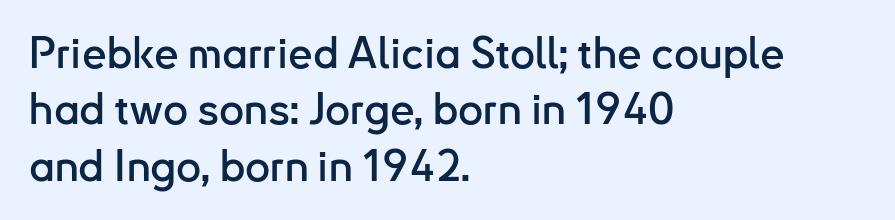
Q: Is the text italic (slanted)? A: No, it is upright.
Q: Is the typeface a serif or a sans-serif typeface? A: Sans-serif.
Q: Is the text underlined? A: No.
Q: How is the paragraph aligned? A: Left-aligned.
Q: Is the spacing between letters normal or unusually wide? A: Normal.
Q: Is the spacing between lines tight, normal or loose? A: Normal.
Q: Width (condensed, normal, or wide)? A: Normal.
Q: Stroke contrast? A: Low.
Q: x-height? A: Small.
Q: Monospaced? A: No.
